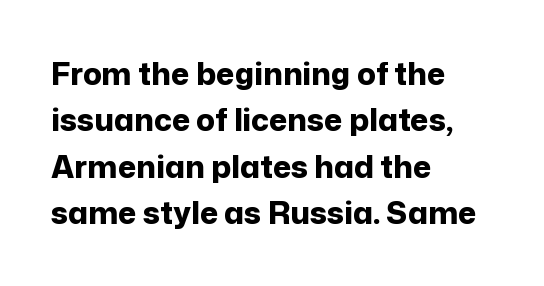
{"serif": "no", "italic": "no", "bold": "yes", "weight": "bold", "width": "normal", "stroke_contrast": "low", "x_height": "medium", "monospaced": "no", "underline": "no", "align": "left", "line_spacing": "normal", "line_spacing_ratio": 1.5, "letter_spacing": "normal", "letter_spacing_em": 0.0, "glyph_px": 31}
